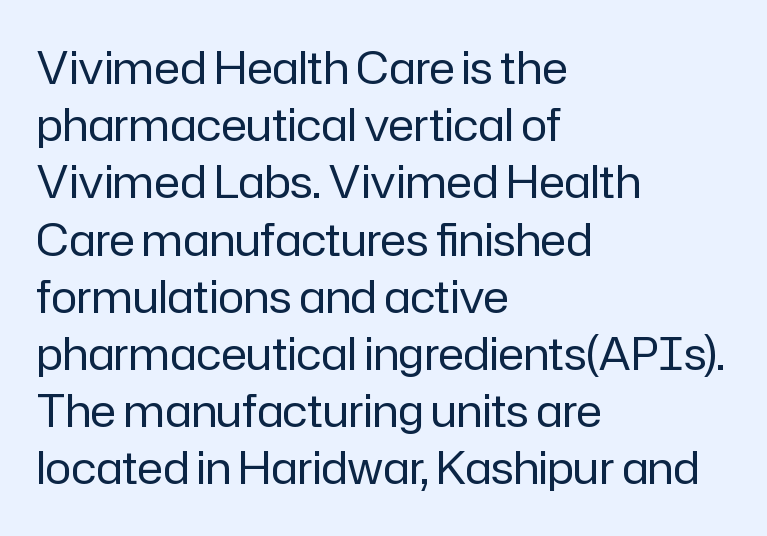
{"serif": "no", "italic": "no", "bold": "no", "weight": "regular", "width": "normal", "stroke_contrast": "low", "x_height": "medium", "monospaced": "no", "underline": "no", "align": "left", "line_spacing": "normal", "line_spacing_ratio": 1.3, "letter_spacing": "normal", "letter_spacing_em": 0.0, "glyph_px": 44}
